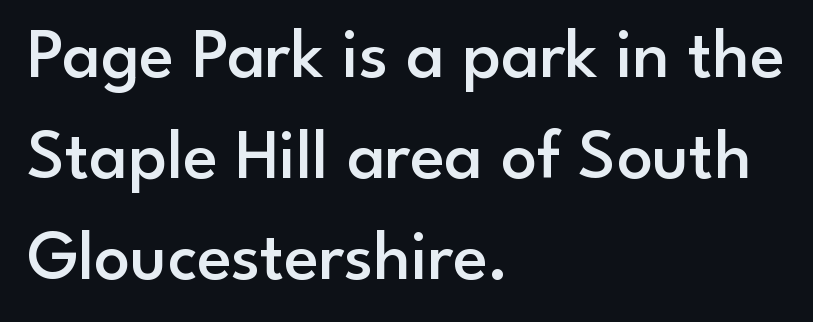
The image shows 71 px semibold sans-serif type, upright; set left-aligned, normal line spacing (1.42x), normal letter spacing, not underlined; low stroke contrast and a small x-height.
